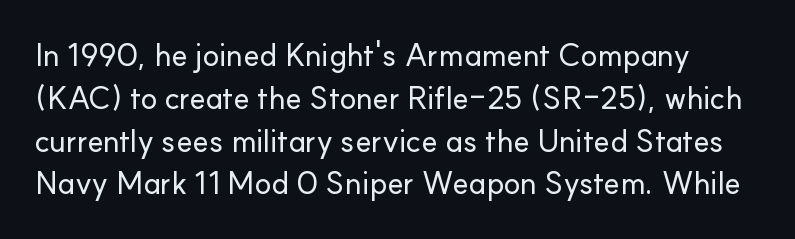
Q: Is the text italic (slanted)? A: No, it is upright.
Q: Is the typeface a serif or a sans-serif typeface? A: Sans-serif.
Q: Is the text underlined? A: No.
Q: Is the spacing between letters normal or unusually wide? A: Normal.
Q: Is the spacing between lines tight, normal or loose? A: Normal.
Q: Width (condensed, normal, or wide)? A: Normal.
Q: Stroke contrast? A: Low.
Q: x-height? A: Small.
Q: Monospaced? A: No.
